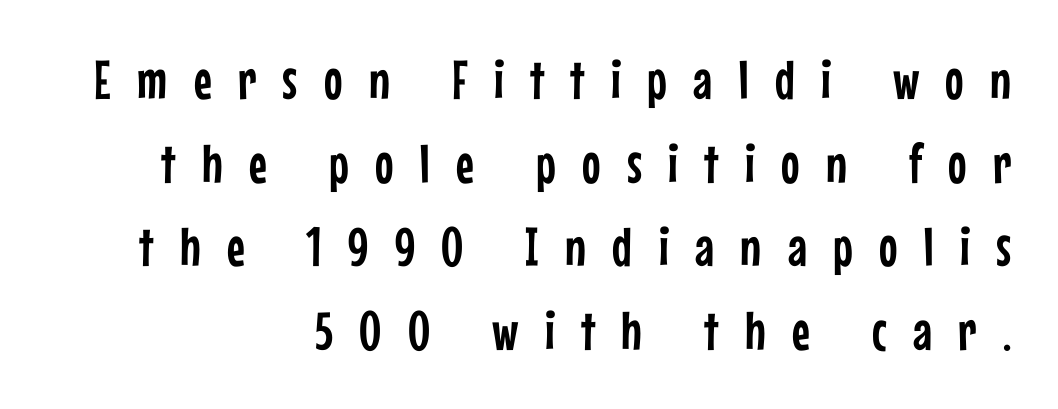
The image shows 55 px condensed sans-serif type, upright; set right-aligned, normal line spacing (1.52x), unusually wide letter spacing (+0.48 em), not underlined; low stroke contrast and a medium x-height.
